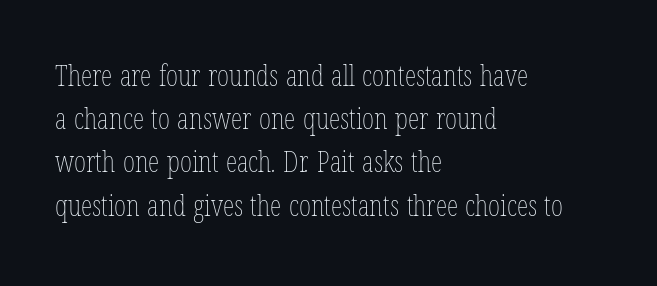
The image shows 29 px thin, condensed type; set left-aligned, normal line spacing (1.49x), normal letter spacing, not underlined; low stroke contrast and a medium x-height.
